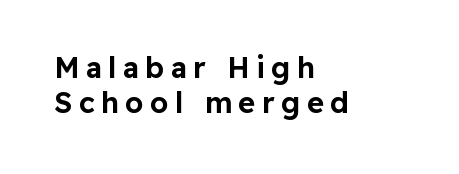
Upright lettering throughout. The area under the type is left untouched. Glyph-to-glyph distance is far greater than everyday printed text. This rendering uses left alignment, leaving the right contour irregular. No feet cap the strokes, marking this as sans-serif type.
